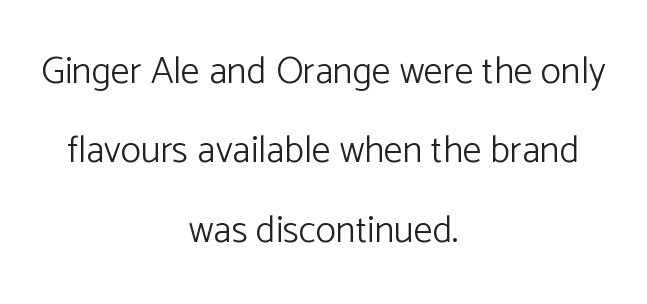
The text block is weighted toward neither margin, spreading evenly from the middle. This sample has the flowing, uneven cadence of proportional lettering. Glance below the letters and you will spot only blank space. Standard letterfit; no display-style spreading of the glyphs. Notice how the stems are strictly vertical — no italics here.
